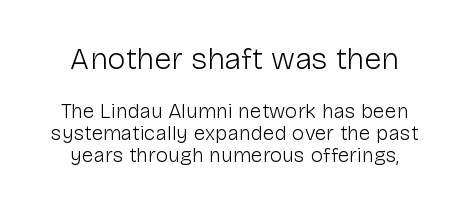
Q: Is the text bold? A: No.
Q: Is the text italic (slanted)? A: No, it is upright.
Q: Is the typeface a serif or a sans-serif typeface? A: Sans-serif.
Q: Is the text underlined? A: No.
Q: How is the paragraph aligned? A: Centered.
Q: Is the spacing between letters normal or unusually wide? A: Normal.
Q: Is the spacing between lines tight, normal or loose? A: Tight.
Q: Which block of text is set in a larger size, the first (top) or the second (bottom)? A: The first (top) one.
Q: Width (condensed, normal, or wide)? A: Normal.
Q: Stroke contrast? A: Low.
Q: x-height? A: Medium.
Q: Monospaced? A: No.
